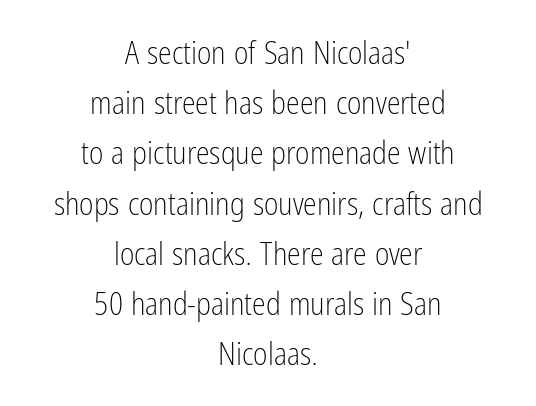
{"serif": "no", "italic": "no", "bold": "no", "weight": "light", "width": "condensed", "stroke_contrast": "low", "x_height": "medium", "monospaced": "no", "underline": "no", "align": "center", "line_spacing": "normal", "line_spacing_ratio": 1.62, "letter_spacing": "normal", "letter_spacing_em": 0.0, "glyph_px": 31}
